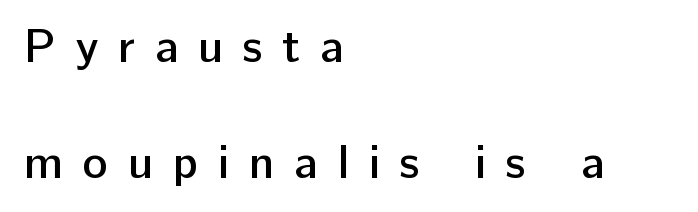
{"serif": "no", "italic": "no", "bold": "semi", "weight": "semibold", "width": "normal", "stroke_contrast": "low", "x_height": "medium", "monospaced": "no", "underline": "no", "align": "left", "line_spacing": "loose", "line_spacing_ratio": 2.46, "letter_spacing": "wide", "letter_spacing_em": 0.42, "glyph_px": 47}
